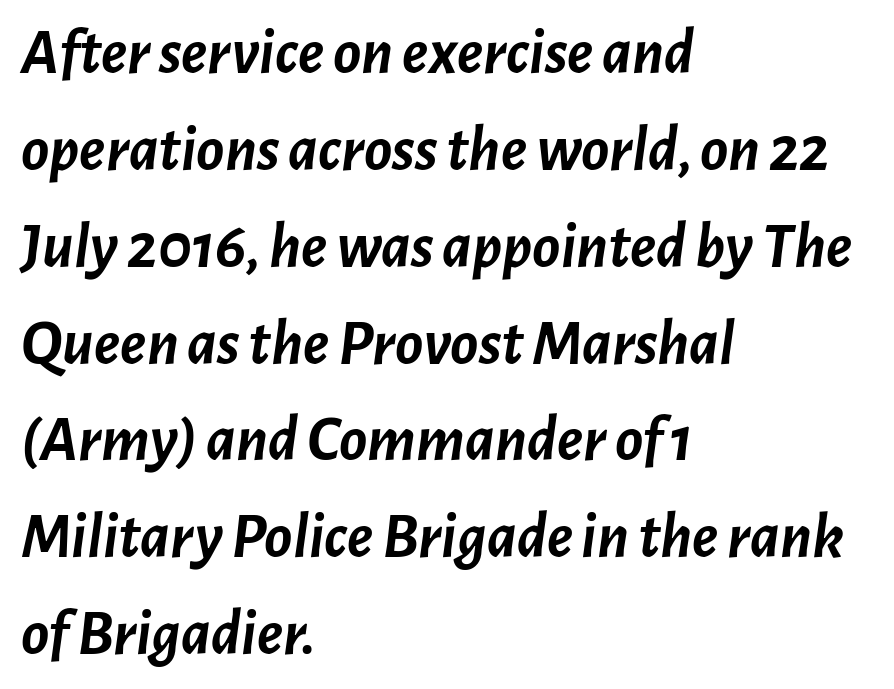
The image shows 65 px semibold type, italic (leaning right); set left-aligned, normal line spacing (1.49x), normal letter spacing, not underlined; low stroke contrast and a medium x-height.
